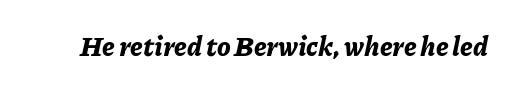
Q: Is the text bold? A: Yes.
Q: Is the text italic (slanted)? A: Yes, it leans right by about 11 degrees.
Q: Is the text underlined? A: No.
Q: Is the spacing between letters normal or unusually wide? A: Normal.
